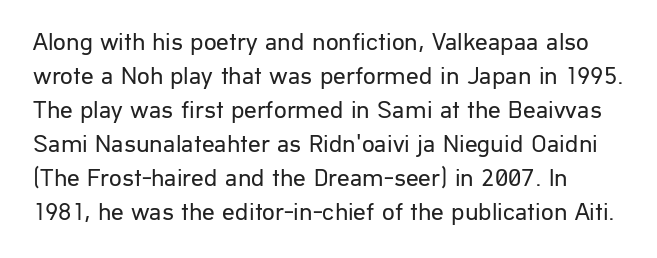
The image shows 25 px text type, upright; set normal line spacing (1.36x), normal letter spacing, not underlined.
